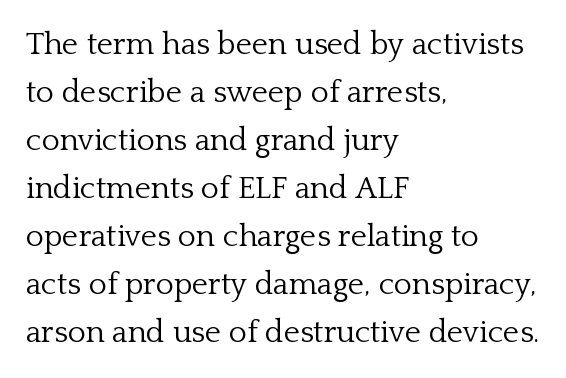
You can tell it's not italic because the verticals are truly vertical. The foot of each line stays bare and open. No extra ink here — the face is not bold. Left-aligned paragraph, ragged on the right. Type style note: has serifs. This sample has the flowing, uneven cadence of proportional lettering.
